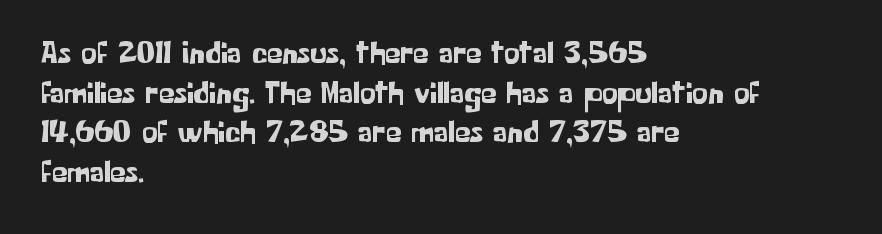
The image shows 31 px sans-serif type, upright; set left-aligned, normal line spacing (1.28x), normal letter spacing, not underlined; low stroke contrast and a medium x-height.
